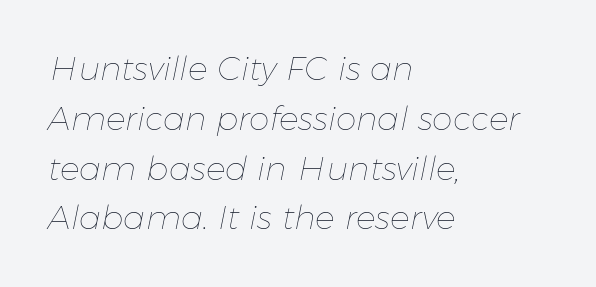
The image shows 33 px thin type, italic (leaning right); set left-aligned, normal line spacing (1.51x), normal letter spacing, not underlined; low stroke contrast and a medium x-height.
